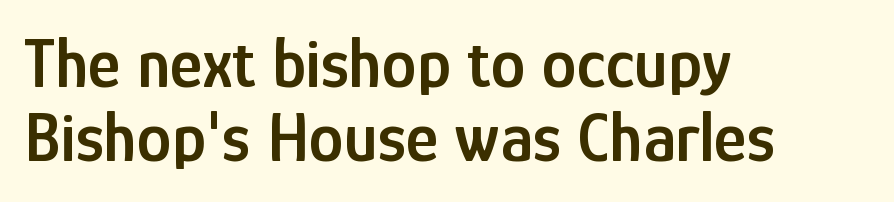
A typesetter would call this proportional, since set widths differ per character. A semibold gives these letters moderate extra thickness, short of bold. Summary of vertical rhythm: compact, with narrow interline spacing. Italic: no, the glyphs are upright roman. Underline: absent. The type is set solid horizontally, with unmodified tracking.
